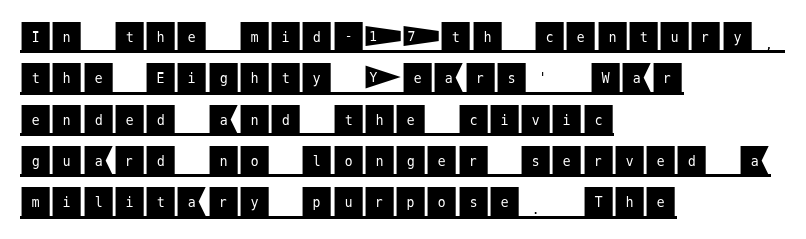
The image shows 32 px sans-serif type, upright; set left-aligned, normal line spacing (1.29x), normal letter spacing, underlined; medium stroke contrast and a large x-height.
